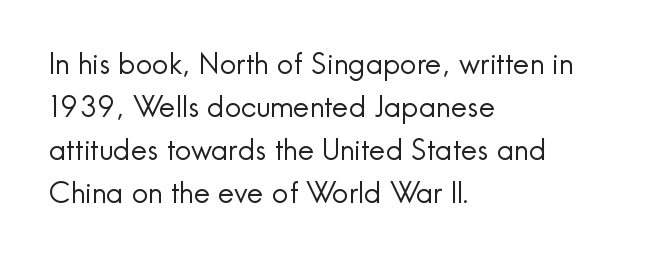
The image shows 29 px regular-weight sans-serif type, upright; set left-aligned, normal line spacing (1.48x), normal letter spacing, not underlined; a small x-height.
